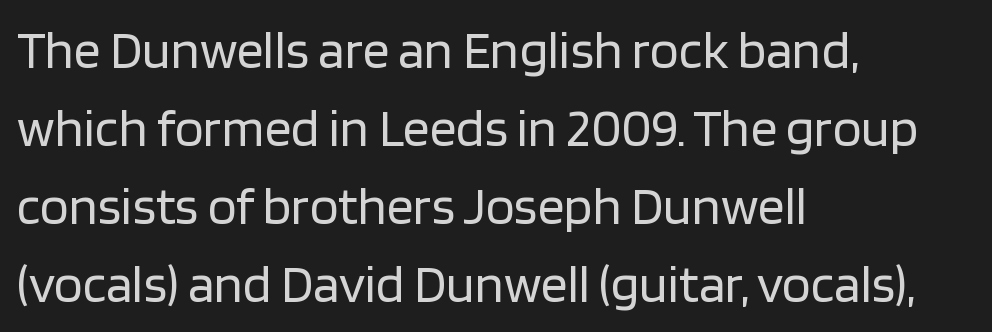
{"serif": "no", "italic": "no", "bold": "no", "weight": "regular", "width": "normal", "stroke_contrast": "low", "x_height": "large", "monospaced": "no", "underline": "no", "align": "left", "line_spacing": "normal", "line_spacing_ratio": 1.47, "letter_spacing": "normal", "letter_spacing_em": 0.0, "glyph_px": 53}
